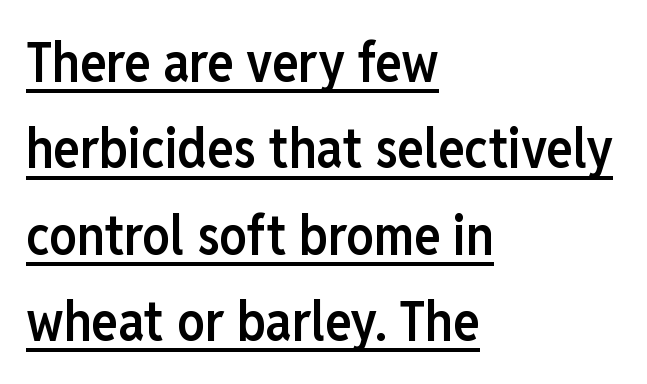
Each letter's strokes conclude bluntly, with no projecting serifs. Posture: vertical. Character widths vary here, with narrow letters taking less room than wide ones. If you drew a ruler down the left edge, every line would touch it. Decoration check: the copy is underlined. The typesetting leans somewhat heavy: a semibold.
